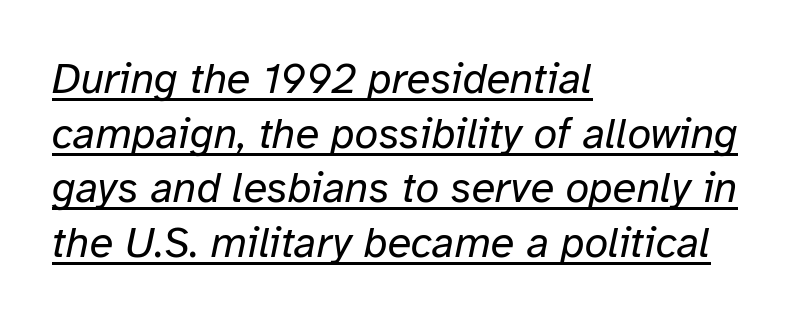
Underlining? Definitely there. The passage shown is not bold in any degree. Students, observe: this is what conventionally led text looks like. In terms of letterspacing, this is plain default setting. Slant detected: the letters are inclined. Spacing verdict: proportional, widths tailored to each character.
